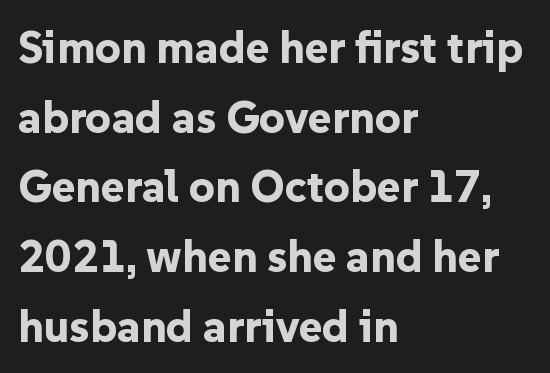
{"serif": "no", "italic": "no", "bold": "yes", "weight": "bold", "width": "normal", "stroke_contrast": "low", "x_height": "medium", "monospaced": "no", "underline": "no", "align": "left", "line_spacing": "normal", "line_spacing_ratio": 1.55, "letter_spacing": "normal", "letter_spacing_em": 0.0, "glyph_px": 45}
